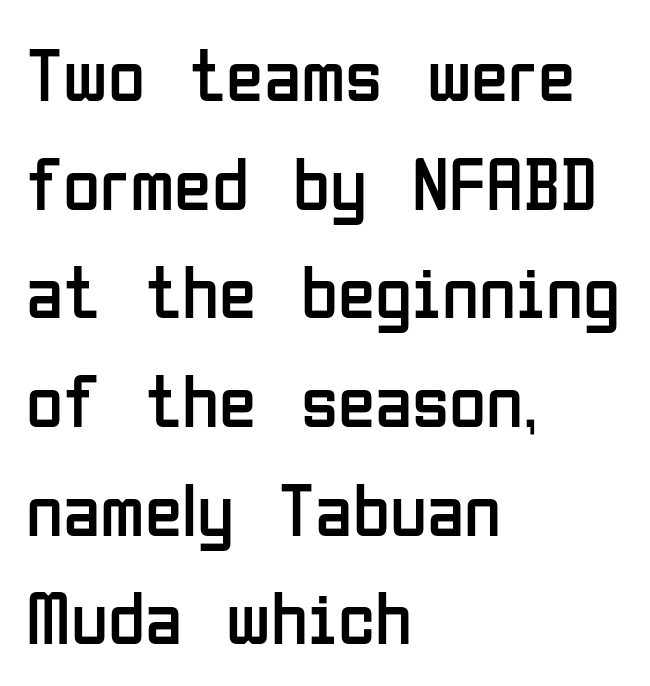
Q: Is the text bold? A: No.
Q: Is the text italic (slanted)? A: No, it is upright.
Q: Is the typeface a serif or a sans-serif typeface? A: Sans-serif.
Q: Is the text underlined? A: No.
Q: How is the paragraph aligned? A: Left-aligned.
Q: Is the spacing between letters normal or unusually wide? A: Normal.
Q: Is the spacing between lines tight, normal or loose? A: Normal.
Q: Width (condensed, normal, or wide)? A: Condensed.
Q: Stroke contrast? A: Low.
Q: x-height? A: Medium.
Q: Monospaced? A: No.
